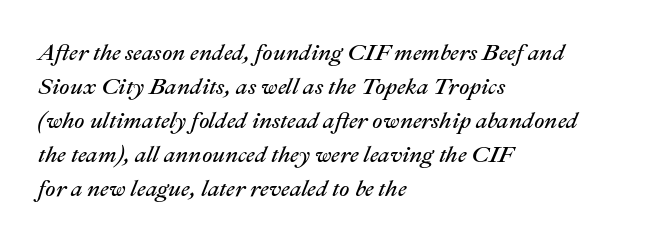
The image shows 23 px text type, italic (leaning right); set left-aligned, normal line spacing (1.48x), normal letter spacing, not underlined.
